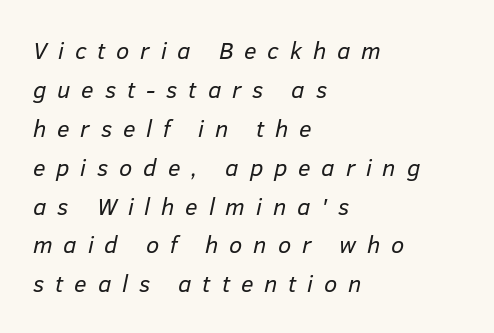
The image shows 24 px text type, italic (leaning right); set left-aligned, normal line spacing (1.62x), unusually wide letter spacing (+0.45 em), not underlined.
